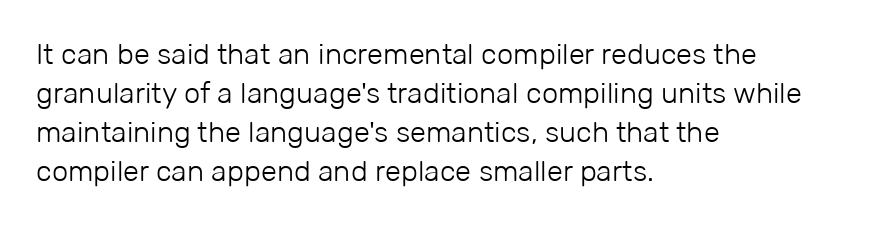
Q: Is the text bold? A: No.
Q: Is the text italic (slanted)? A: No, it is upright.
Q: Is the typeface a serif or a sans-serif typeface? A: Sans-serif.
Q: Is the text underlined? A: No.
Q: How is the paragraph aligned? A: Left-aligned.
Q: Is the spacing between letters normal or unusually wide? A: Normal.
Q: Is the spacing between lines tight, normal or loose? A: Normal.
Q: Width (condensed, normal, or wide)? A: Normal.
Q: Stroke contrast? A: Low.
Q: x-height? A: Medium.
Q: Monospaced? A: No.
